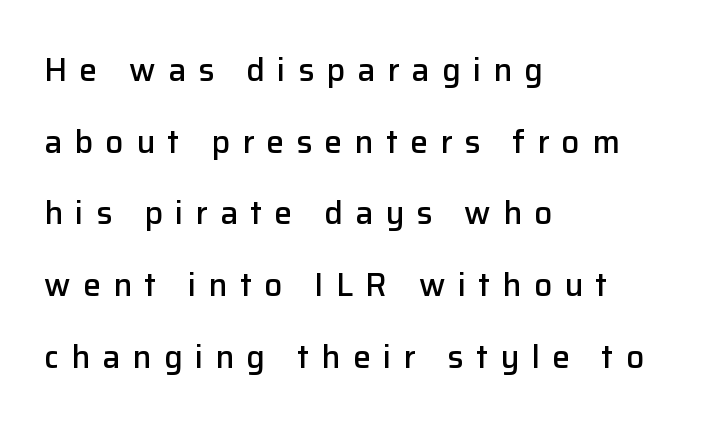
The image shows 32 px semibold sans-serif type, upright; set left-aligned, loose line spacing (2.24x), unusually wide letter spacing (+0.38 em), not underlined; low stroke contrast and a medium x-height.
